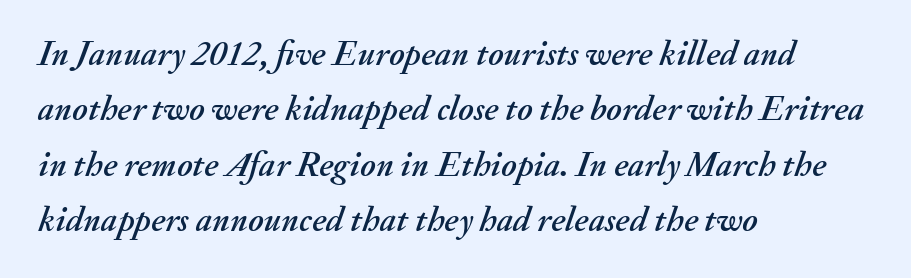
The image shows 35 px text type, italic (leaning right); set left-aligned, normal line spacing (1.58x), normal letter spacing, not underlined; medium stroke contrast and a small x-height.
